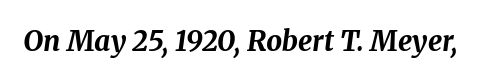
Q: Is the text bold? A: Yes.
Q: Is the text italic (slanted)? A: Yes, it leans right by about 8 degrees.
Q: Is the text underlined? A: No.
Q: Is the spacing between letters normal or unusually wide? A: Normal.
Q: Width (condensed, normal, or wide)? A: Normal.
Q: Stroke contrast? A: Medium.
Q: x-height? A: Medium.
Q: Monospaced? A: No.
